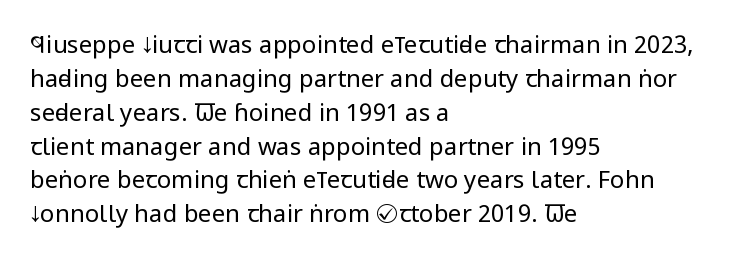
Q: Is the text bold? A: No.
Q: Is the text italic (slanted)? A: No, it is upright.
Q: Is the text underlined? A: No.
Q: How is the paragraph aligned? A: Left-aligned.
Q: Is the spacing between letters normal or unusually wide? A: Normal.
Q: Is the spacing between lines tight, normal or loose? A: Normal.
